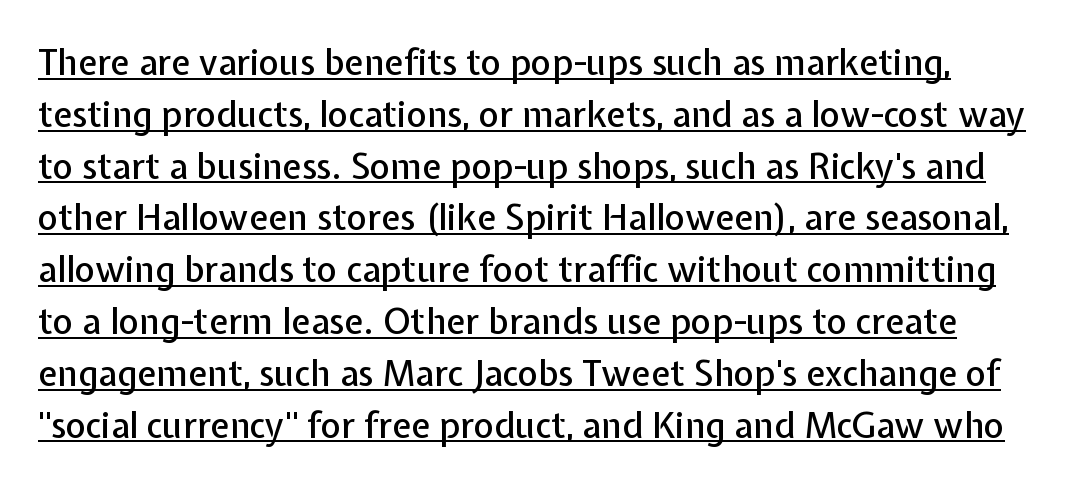
The letters sit at their default tracking, neither squeezed nor spread. Somebody hit Ctrl+U on this one — the words are underlined. These lines are rendered in a variable-pitch font. Characters remain perfectly vertical along every line.
